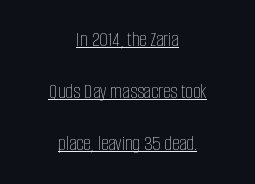
Q: Is the text bold? A: No.
Q: Is the text italic (slanted)? A: No, it is upright.
Q: Is the text underlined? A: Yes.
Q: How is the paragraph aligned? A: Centered.
Q: Is the spacing between letters normal or unusually wide? A: Normal.
Q: Is the spacing between lines tight, normal or loose? A: Loose.
